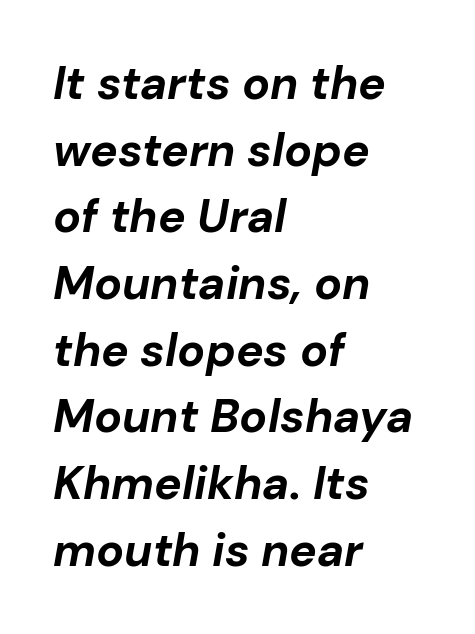
{"italic": "yes", "lean": "right", "slant_degrees": 10, "bold": "yes", "weight": "bold", "width": "normal", "stroke_contrast": "low", "x_height": "medium", "monospaced": "no", "underline": "no", "align": "left", "line_spacing": "normal", "line_spacing_ratio": 1.45, "letter_spacing": "normal", "letter_spacing_em": 0.0, "glyph_px": 46}
